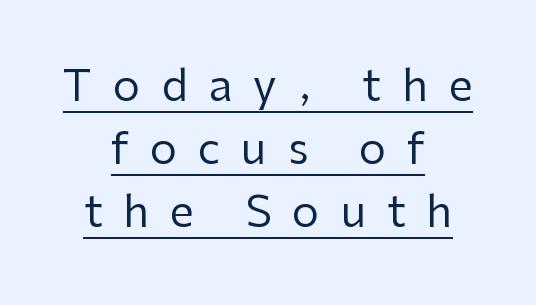
{"serif": "no", "italic": "no", "bold": "no", "weight": "regular", "width": "normal", "stroke_contrast": "low", "x_height": "medium", "monospaced": "no", "underline": "yes", "align": "center", "line_spacing": "normal", "line_spacing_ratio": 1.46, "letter_spacing": "wide", "letter_spacing_em": 0.49, "glyph_px": 43}
